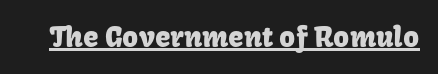
Each line of the rendering has a horizontal stroke beneath the glyphs. The letterforms sit shoulder to shoulder at normal distance. If you drew a line through each stem, it would be perfectly vertical. Nope, no serifs anywhere on these letters. This sample has the flowing, uneven cadence of proportional lettering.
